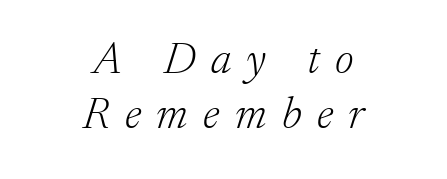
Q: Is the text bold? A: No.
Q: Is the text italic (slanted)? A: Yes, it leans right by about 17 degrees.
Q: Is the typeface a serif or a sans-serif typeface? A: Serif.
Q: Is the text underlined? A: No.
Q: How is the paragraph aligned? A: Centered.
Q: Is the spacing between letters normal or unusually wide? A: Unusually wide.
Q: Width (condensed, normal, or wide)? A: Normal.
Q: Stroke contrast? A: Low.
Q: x-height? A: Medium.
Q: Monospaced? A: No.
